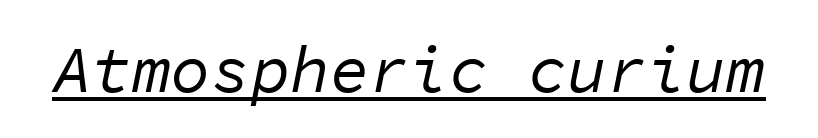
Q: Is the text bold? A: No.
Q: Is the text italic (slanted)? A: Yes, it leans right by about 11 degrees.
Q: Is the text underlined? A: Yes.
Q: Is the spacing between letters normal or unusually wide? A: Normal.
Q: Width (condensed, normal, or wide)? A: Normal.
Q: Stroke contrast? A: Low.
Q: x-height? A: Medium.
Q: Monospaced? A: Yes.
